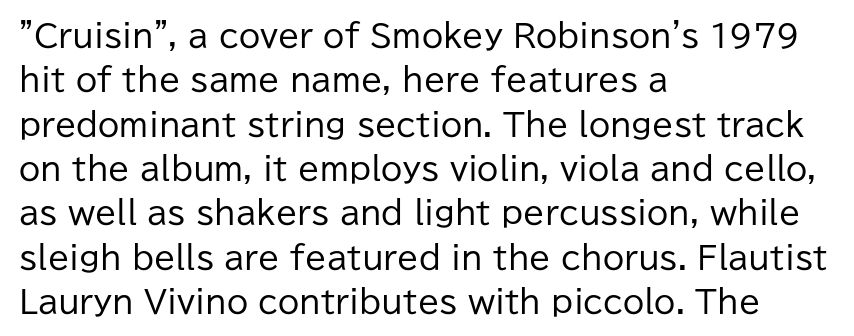
{"serif": "no", "italic": "no", "bold": "no", "weight": "regular", "width": "normal", "stroke_contrast": "low", "x_height": "medium", "monospaced": "no", "underline": "no", "align": "left", "line_spacing": "normal", "line_spacing_ratio": 1.43, "letter_spacing": "normal", "letter_spacing_em": 0.0, "glyph_px": 31}
